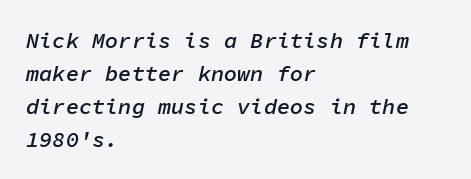
The image shows 22 px text type, italic (leaning right); set left-aligned, normal line spacing (1.5x), normal letter spacing, not underlined.
